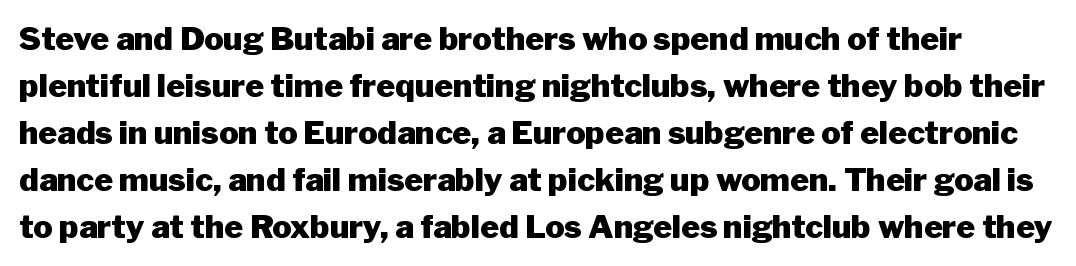
Q: Is the text bold? A: Yes.
Q: Is the text italic (slanted)? A: No, it is upright.
Q: Is the typeface a serif or a sans-serif typeface? A: Sans-serif.
Q: Is the text underlined? A: No.
Q: Is the spacing between letters normal or unusually wide? A: Normal.
Q: Is the spacing between lines tight, normal or loose? A: Normal.
Q: Width (condensed, normal, or wide)? A: Normal.
Q: Stroke contrast? A: Low.
Q: x-height? A: Medium.
Q: Monospaced? A: No.
